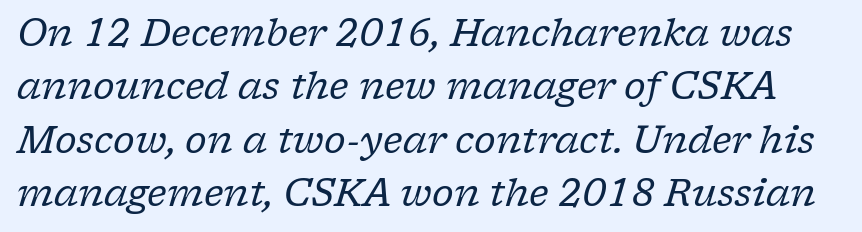
{"serif": "yes", "italic": "yes", "lean": "right", "slant_degrees": 17, "bold": "no", "weight": "regular", "width": "normal", "stroke_contrast": "low", "x_height": "medium", "monospaced": "no", "underline": "no", "line_spacing": "normal", "line_spacing_ratio": 1.44, "letter_spacing": "normal", "letter_spacing_em": 0.0, "glyph_px": 37}
